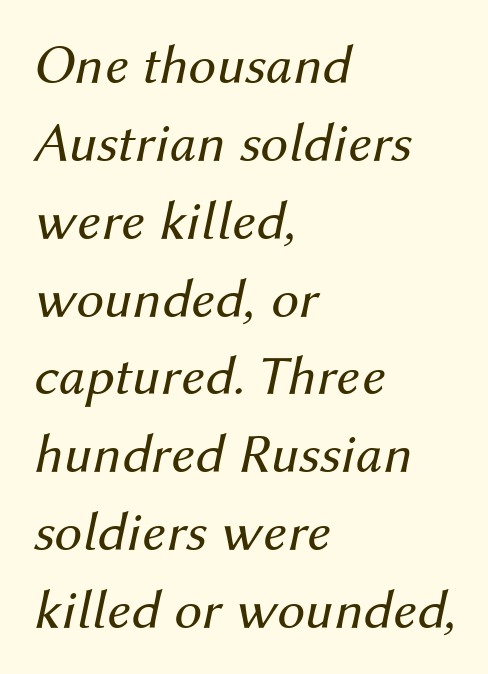
The image shows 56 px regular-weight type, italic (leaning right); set left-aligned, normal line spacing (1.39x), normal letter spacing, not underlined; medium stroke contrast and a medium x-height.
